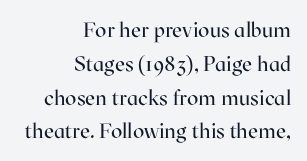
Q: Is the text bold? A: No.
Q: Is the text italic (slanted)? A: No, it is upright.
Q: Is the text underlined? A: No.
Q: How is the paragraph aligned? A: Right-aligned.
Q: Is the spacing between letters normal or unusually wide? A: Normal.
Q: Is the spacing between lines tight, normal or loose? A: Normal.
